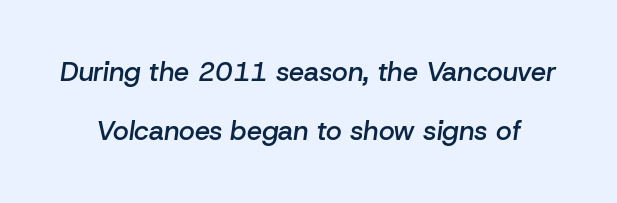
Every character sits at an angle, as italics do. The face used here is a semibold: visibly heavier than regular, lighter than bold. Words appear dense and cohesive because spacing is normal. Descenders hang freely into open space. Widely set lines give the paragraph a tall, airy silhouette.
